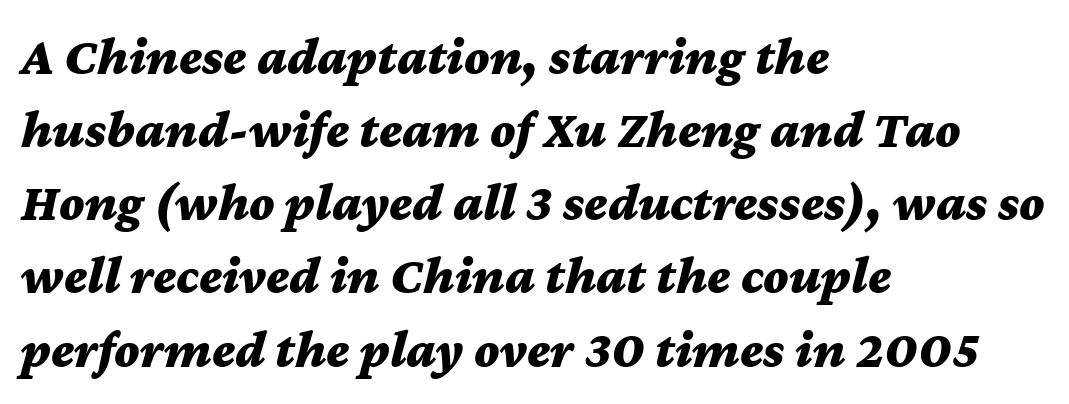
The image shows 53 px bold, wide type, italic (leaning right); set left-aligned, normal line spacing (1.38x), normal letter spacing, not underlined; medium stroke contrast and a medium x-height.
